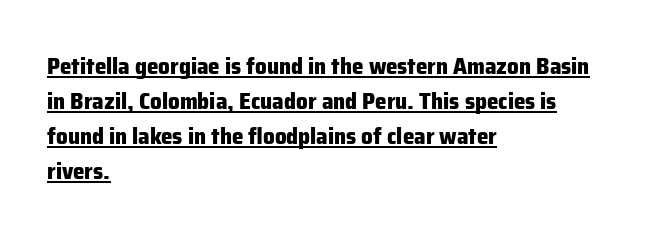
The image shows 23 px bold type, upright; set left-aligned, normal line spacing (1.52x), normal letter spacing, underlined.
